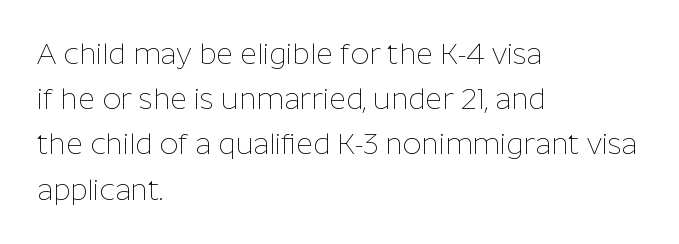
This is roman type, the default non-slanted kind. Note the varied advance widths — an 'i' is clearly narrower than an 'm'. I'd call this a sans setting — the letters go barefoot. Reading down the column, the eye jumps a familiar distance to each next line. Casual observation: everything's shoved over to the left.
